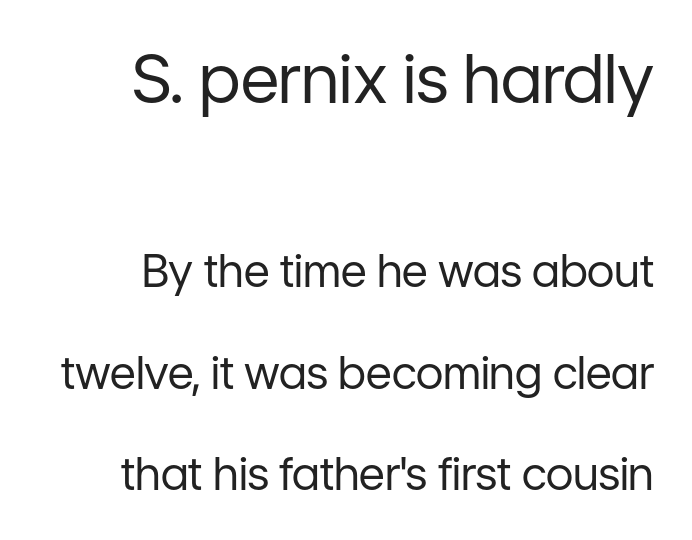
{"serif": "no", "italic": "no", "bold": "no", "weight": "regular", "width": "normal", "stroke_contrast": "low", "x_height": "medium", "monospaced": "no", "underline": "no", "align": "right", "line_spacing": "loose", "line_spacing_ratio": 2.26, "letter_spacing": "normal", "letter_spacing_em": 0.0, "larger_block": "first", "size_ratio": 1.49, "glyph_px": 67}
